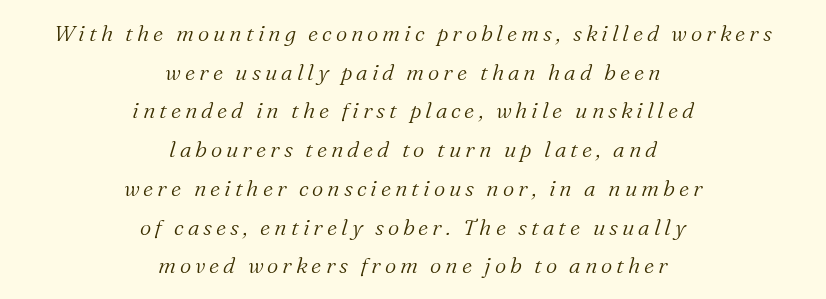
Stem width sits at or under what a default text font uses. Each row of text sits above clean, open space. The rag falls on both sides of this text block equally. An italicized treatment has been applied to the whole sample.
